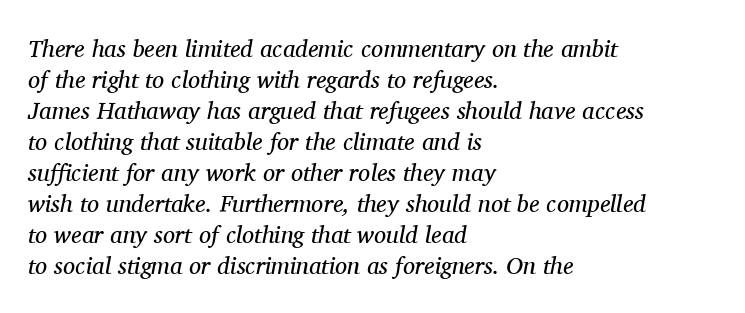
The image shows 24 px text type, italic (leaning right); set left-aligned, normal line spacing (1.29x), normal letter spacing, not underlined.
